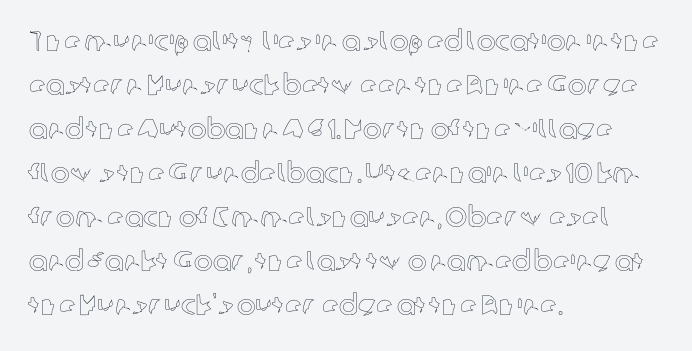
{"italic": "no", "width": "normal", "x_height": "medium", "monospaced": "no", "underline": "no", "align": "left", "line_spacing": "normal", "line_spacing_ratio": 1.57, "letter_spacing": "normal", "letter_spacing_em": 0.0, "glyph_px": 28}
